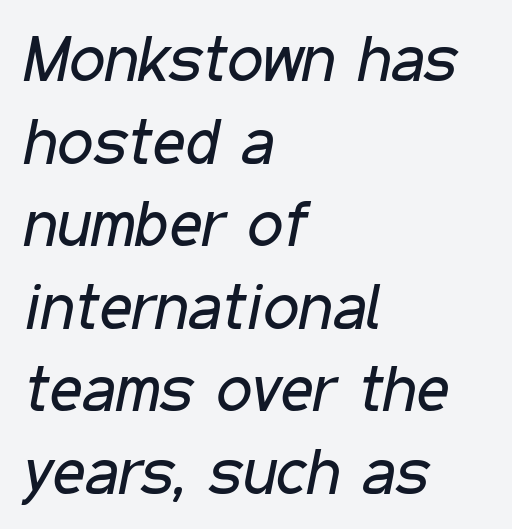
{"italic": "yes", "lean": "right", "slant_degrees": 11, "bold": "no", "weight": "regular", "width": "condensed", "stroke_contrast": "low", "x_height": "medium", "monospaced": "no", "underline": "no", "align": "left", "line_spacing": "normal", "line_spacing_ratio": 1.29, "letter_spacing": "normal", "letter_spacing_em": 0.0, "glyph_px": 64}
